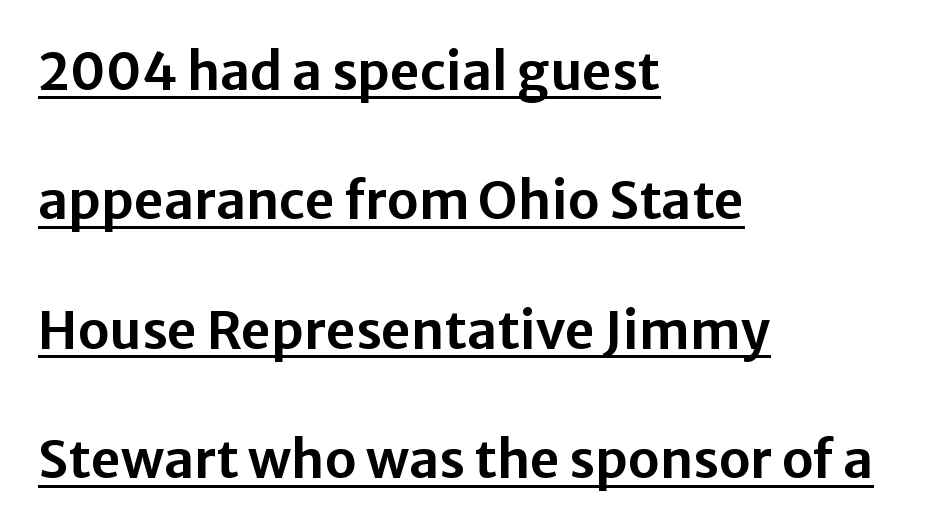
The rendering uses the underline text-decoration. Italic: no, the glyphs are upright roman. Think of a printed novel: that variable character pitch is what you see here. Summary of vertical rhythm: relaxed, with wide interline spacing.
